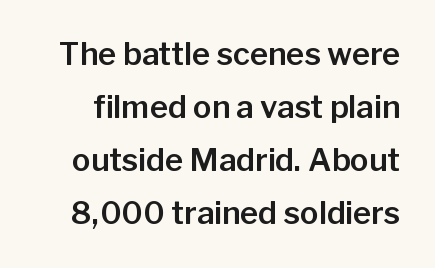
{"serif": "no", "italic": "no", "width": "normal", "stroke_contrast": "low", "x_height": "medium", "monospaced": "no", "underline": "no", "line_spacing_ratio": 1.71, "letter_spacing": "normal", "letter_spacing_em": 0.0, "glyph_px": 31}
